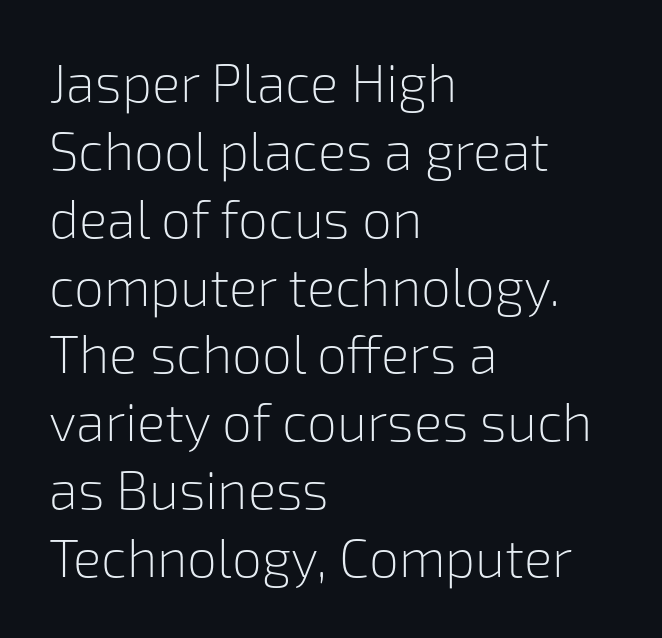
The image shows 53 px light sans-serif type, upright; set left-aligned, normal line spacing (1.28x), normal letter spacing, not underlined; low stroke contrast and a medium x-height.
